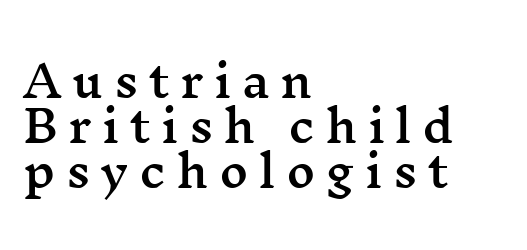
{"serif": "yes", "italic": "no", "width": "wide", "stroke_contrast": "medium", "x_height": "medium", "monospaced": "no", "underline": "no", "align": "left", "line_spacing": "tight", "line_spacing_ratio": 1.02, "letter_spacing": "wide", "letter_spacing_em": 0.24, "glyph_px": 44}
